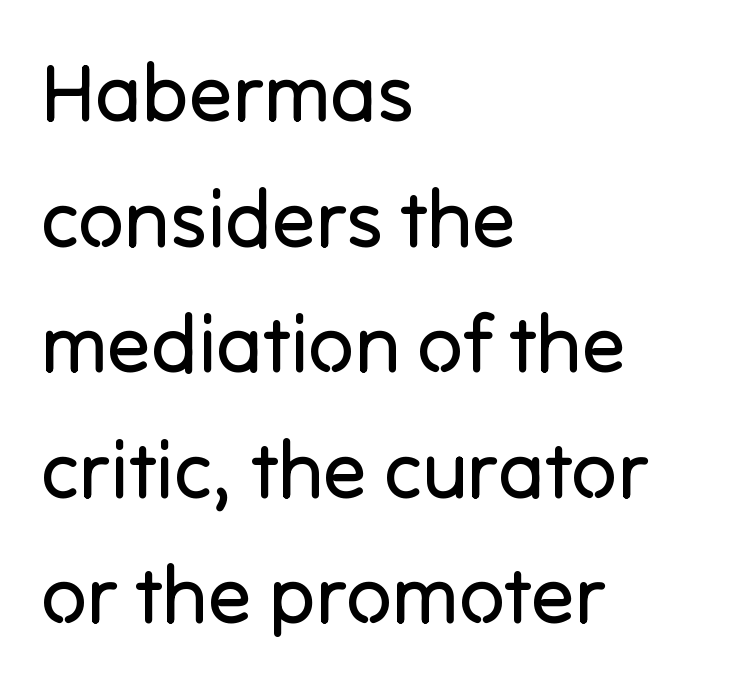
Q: Is the text bold? A: No.
Q: Is the text italic (slanted)? A: No, it is upright.
Q: Is the typeface a serif or a sans-serif typeface? A: Sans-serif.
Q: Is the text underlined? A: No.
Q: How is the paragraph aligned? A: Left-aligned.
Q: Is the spacing between letters normal or unusually wide? A: Normal.
Q: Is the spacing between lines tight, normal or loose? A: Normal.
Q: Width (condensed, normal, or wide)? A: Normal.
Q: Stroke contrast? A: Low.
Q: x-height? A: Medium.
Q: Monospaced? A: No.
